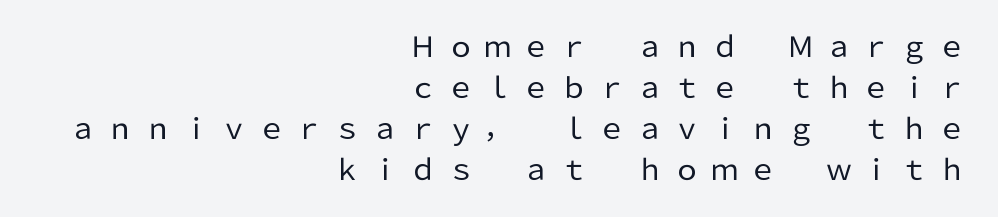
The image shows 28 px regular-weight sans-serif type, upright; set right-aligned, normal line spacing (1.47x), unusually wide letter spacing (+0.35 em), not underlined; low stroke contrast and a medium x-height.
